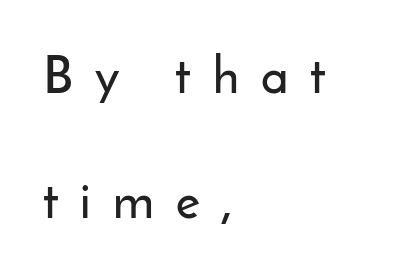
Notice the wide empty band between every row — that's loose leading. Glance below the letters and you will spot only blank space. Is the block centered? No — it sits flush against the left margin. Observe the wide spacing: letters keep a clear distance from each other. No italicization has been applied; the sample stays upright.
